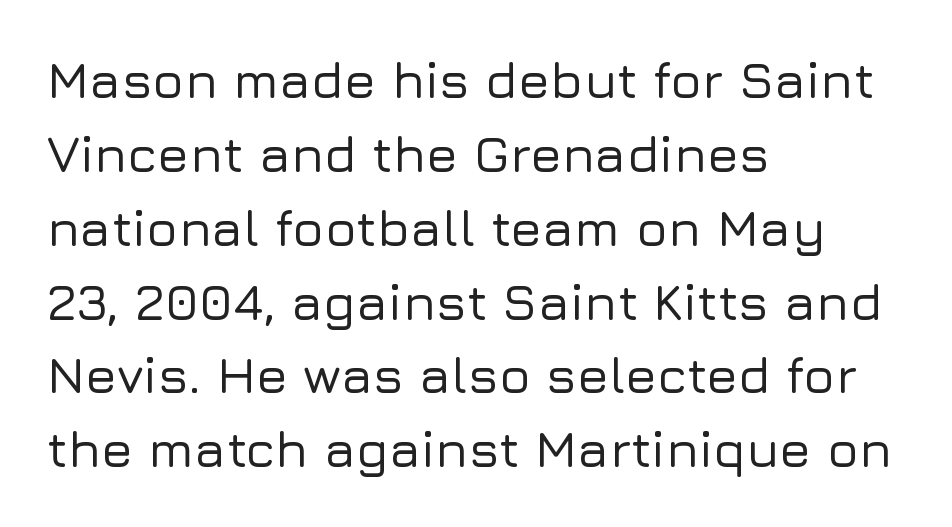
Regular leading. The string is rendered with underlining switched off. The passage shown is typed in a proportional face where columns would drift. Standard letterfit; no display-style spreading of the glyphs.
